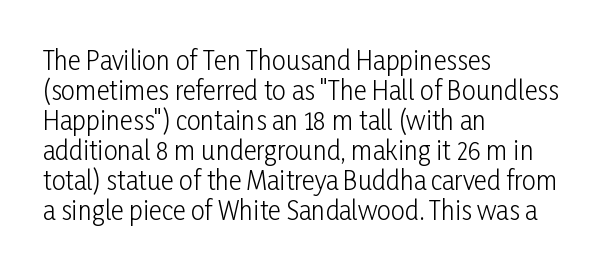
{"italic": "no", "bold": "no", "underline": "no", "align": "left", "line_spacing_ratio": 1.2, "letter_spacing": "normal", "letter_spacing_em": 0.0, "glyph_px": 25}
